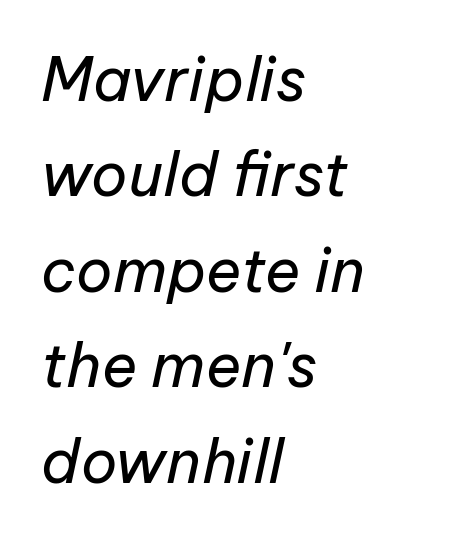
{"italic": "yes", "lean": "right", "slant_degrees": 12, "bold": "no", "weight": "regular", "width": "normal", "stroke_contrast": "low", "x_height": "medium", "monospaced": "no", "underline": "no", "align": "left", "line_spacing": "normal", "line_spacing_ratio": 1.59, "letter_spacing": "normal", "letter_spacing_em": 0.0, "glyph_px": 60}
